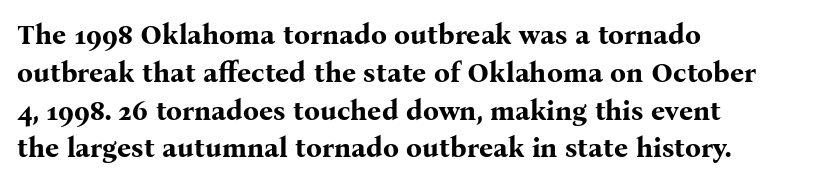
Descender tails drop into unmarked territory. Regarding leading, the lines here are spaced in the standard way. Is there any slant? The stems are plumb. Each letter's strokes conclude with small projecting serifs. Varying glyph widths throughout — classic text-font behaviour. A student would call this left alignment; a typographer would say flush left, rag right.
